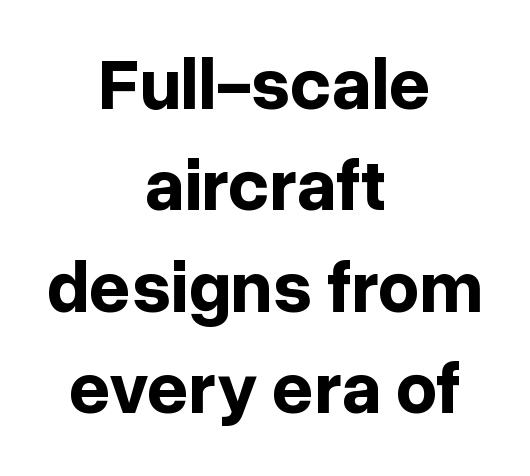
{"serif": "no", "italic": "no", "bold": "yes", "weight": "bold", "width": "normal", "stroke_contrast": "low", "x_height": "medium", "monospaced": "no", "underline": "no", "align": "center", "line_spacing": "normal", "line_spacing_ratio": 1.39, "letter_spacing": "normal", "letter_spacing_em": 0.0, "glyph_px": 73}
